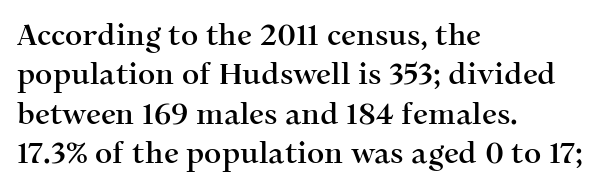
Q: Is the text italic (slanted)? A: No, it is upright.
Q: Is the typeface a serif or a sans-serif typeface? A: Serif.
Q: Is the text underlined? A: No.
Q: How is the paragraph aligned? A: Left-aligned.
Q: Is the spacing between letters normal or unusually wide? A: Normal.
Q: Is the spacing between lines tight, normal or loose? A: Normal.
Q: Width (condensed, normal, or wide)? A: Normal.
Q: Stroke contrast? A: Medium.
Q: x-height? A: Medium.
Q: Monospaced? A: No.
